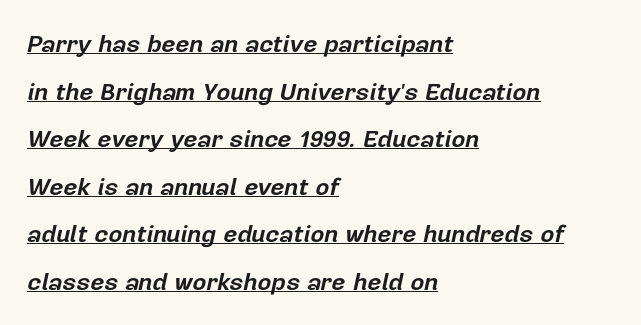
These lines stand farther apart than default settings would place them. Would a proofreader flag this as italicized? Yes. Compared with undecorated copy, this sample adds a rule below the words. You could call the tracking neutral — neither tight nor loose. Casual observation: everything's shoved over to the left.
